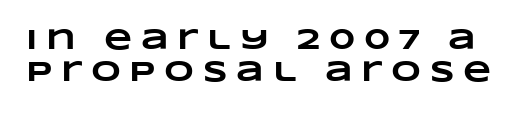
{"bold": "yes", "weight": "heavy", "width": "wide", "stroke_contrast": "low", "x_height": "large", "monospaced": "no", "underline": "no", "line_spacing": "tight", "line_spacing_ratio": 1.1, "letter_spacing": "wide", "letter_spacing_em": 0.3, "glyph_px": 29}
